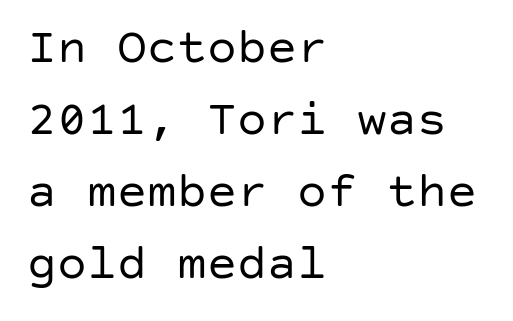
{"serif": "no", "italic": "no", "bold": "no", "weight": "regular", "width": "normal", "stroke_contrast": "low", "x_height": "large", "underline": "no", "align": "left", "line_spacing": "normal", "line_spacing_ratio": 1.44, "letter_spacing": "normal", "letter_spacing_em": 0.0, "glyph_px": 50}
